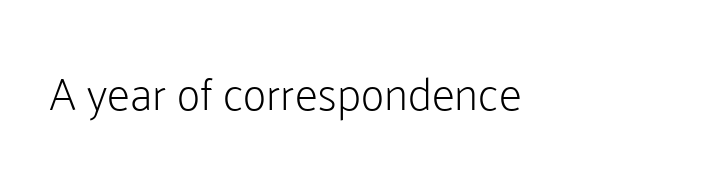
The image shows 46 px light sans-serif type, upright; set normal letter spacing, not underlined; low stroke contrast and a medium x-height.
